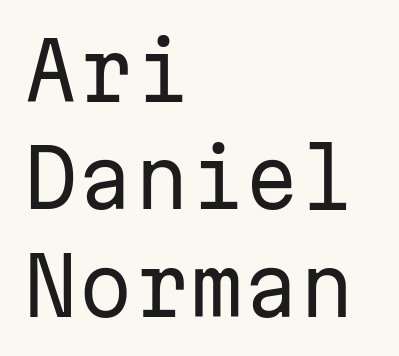
In terms of posture, this sample is upright. Serifs: no, the terminals of the letterforms are clean. A typesetter would call this leading conventional body-copy spacing. These lines are rendered in a fixed-pitch font. Line beginnings align vertically; line endings do not. You could call the tracking neutral — neither tight nor loose.
